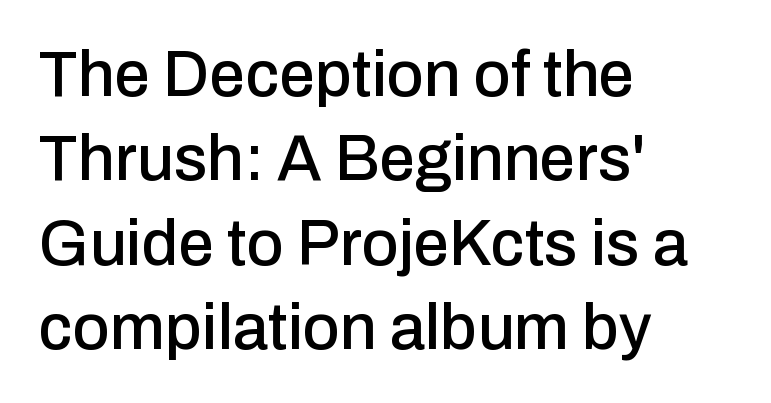
This is the regular roman posture of the typeface. To sum up the face: it is a sans, with no serifs. The gap between lines stays unmarked. Is this a fixed-width face? No — the glyphs have proportional, varying widths. A typesetter would call this zero additional tracking.
